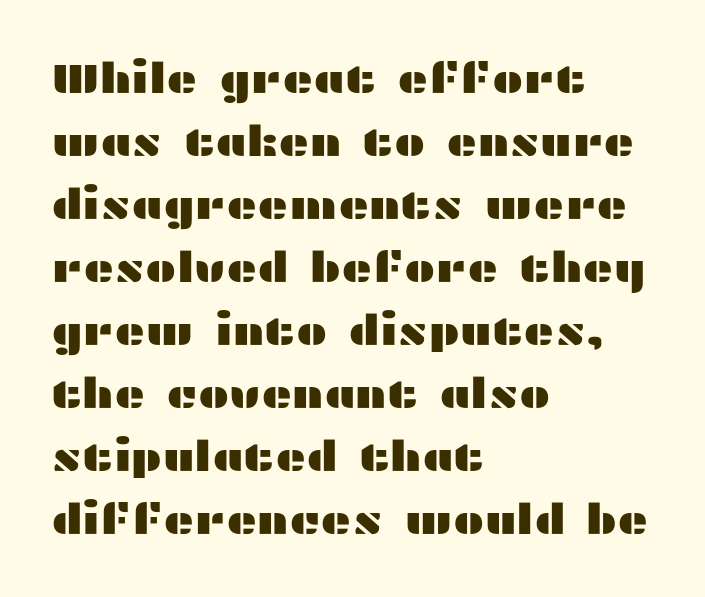
Q: Is the text italic (slanted)? A: No, it is upright.
Q: Is the typeface a serif or a sans-serif typeface? A: Sans-serif.
Q: Is the text underlined? A: No.
Q: How is the paragraph aligned? A: Left-aligned.
Q: Is the spacing between letters normal or unusually wide? A: Normal.
Q: Is the spacing between lines tight, normal or loose? A: Normal.
Q: Width (condensed, normal, or wide)? A: Wide.
Q: Stroke contrast? A: Medium.
Q: x-height? A: Medium.
Q: Monospaced? A: No.
